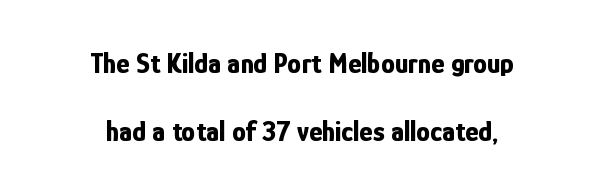
Q: Is the text bold? A: Yes.
Q: Is the text italic (slanted)? A: No, it is upright.
Q: Is the typeface a serif or a sans-serif typeface? A: Sans-serif.
Q: Is the text underlined? A: No.
Q: How is the paragraph aligned? A: Centered.
Q: Is the spacing between letters normal or unusually wide? A: Normal.
Q: Is the spacing between lines tight, normal or loose? A: Loose.
Q: Width (condensed, normal, or wide)? A: Condensed.
Q: Stroke contrast? A: Low.
Q: x-height? A: Medium.
Q: Monospaced? A: No.
